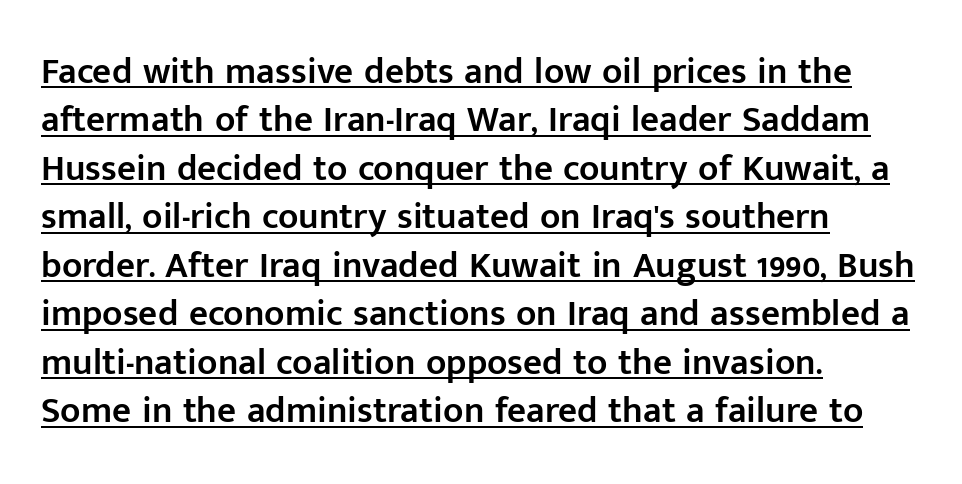
{"serif": "no", "italic": "no", "bold": "semi", "weight": "semibold", "width": "normal", "stroke_contrast": "low", "x_height": "medium", "monospaced": "no", "underline": "yes", "align": "left", "line_spacing": "normal", "line_spacing_ratio": 1.31, "letter_spacing": "normal", "letter_spacing_em": 0.0, "glyph_px": 37}
